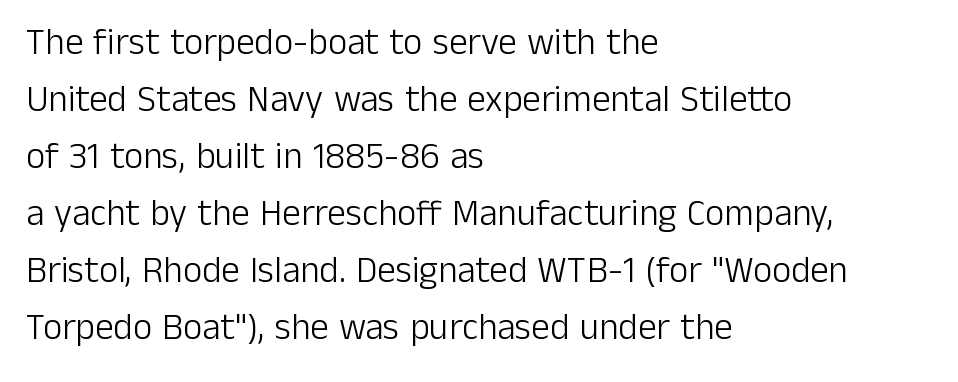
The image shows 37 px light sans-serif type, upright; set left-aligned, normal line spacing (1.54x), normal letter spacing, not underlined; low stroke contrast and a medium x-height.
